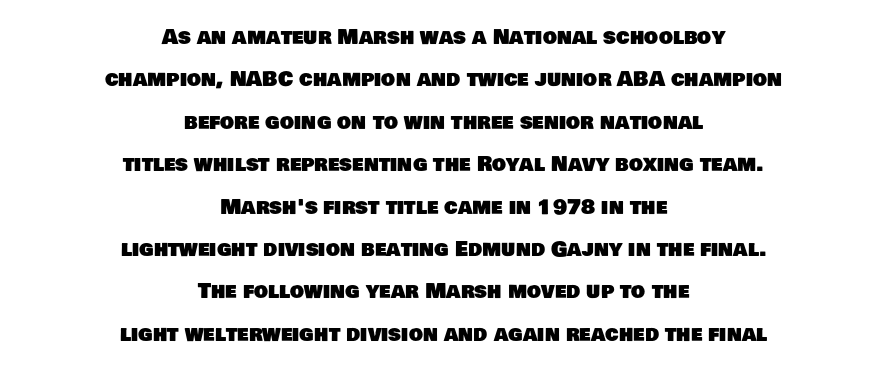
The rendering positions every line midway between the sides. The tracking reads as untouched default to a designer's eye. Line spacing here is loose. A clean baseline with only descenders dipping below it.
